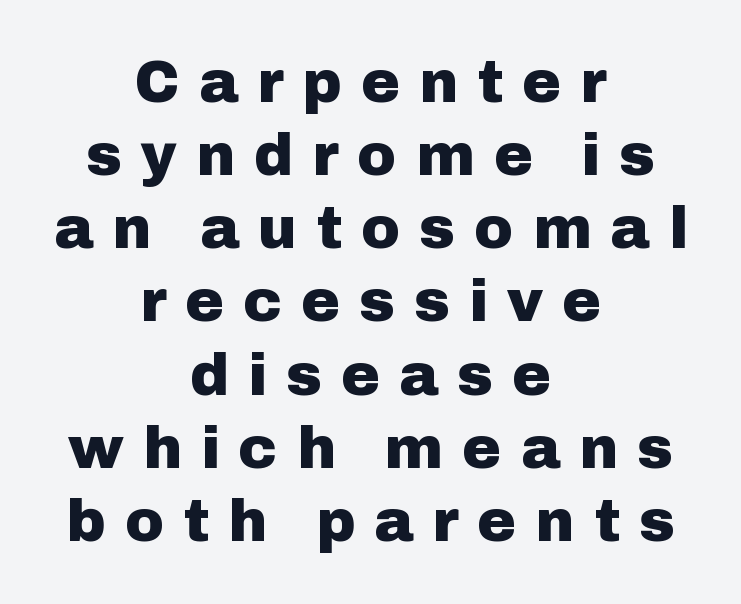
Q: Is the text bold? A: Yes.
Q: Is the text italic (slanted)? A: No, it is upright.
Q: Is the typeface a serif or a sans-serif typeface? A: Sans-serif.
Q: Is the text underlined? A: No.
Q: How is the paragraph aligned? A: Centered.
Q: Is the spacing between letters normal or unusually wide? A: Unusually wide.
Q: Width (condensed, normal, or wide)? A: Normal.
Q: Stroke contrast? A: Low.
Q: x-height? A: Medium.
Q: Monospaced? A: No.
